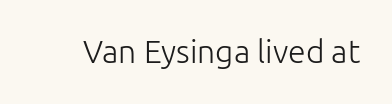
The face used here is a sans, in the tradition of grotesques and geometrics. These lines are rendered in a variable-pitch font. This rendering features lettering with no underline. Standard letterfit; no display-style spreading of the glyphs. The passage shown is not bold in any degree.
